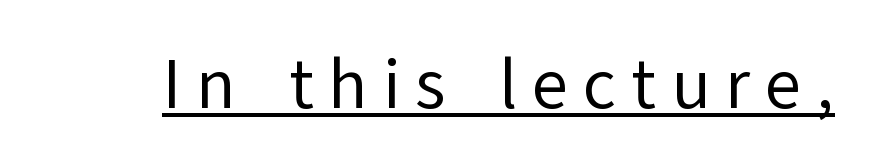
The image shows 71 px regular-weight sans-serif type, upright; set unusually wide letter spacing (+0.21 em), underlined; low stroke contrast and a medium x-height.
